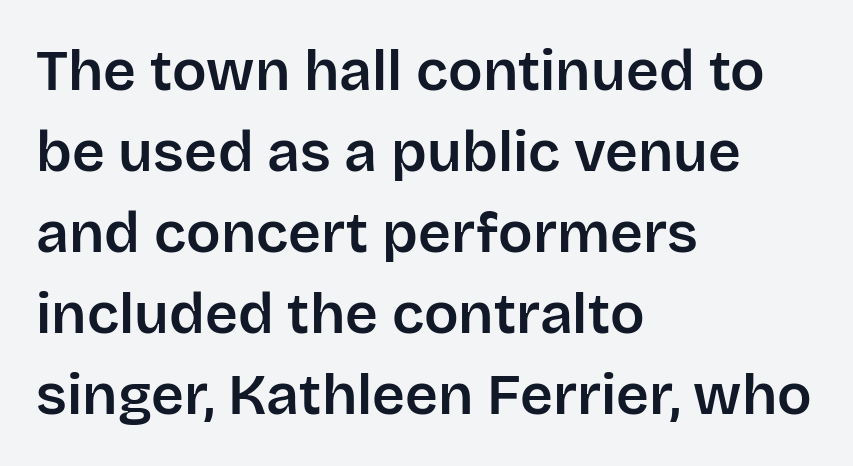
{"serif": "no", "italic": "no", "width": "normal", "stroke_contrast": "low", "x_height": "large", "monospaced": "no", "underline": "no", "align": "left", "line_spacing": "normal", "line_spacing_ratio": 1.42, "letter_spacing": "normal", "letter_spacing_em": 0.0, "glyph_px": 57}
